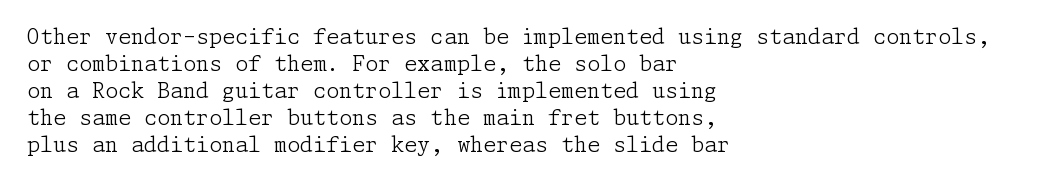
{"italic": "no", "bold": "no", "underline": "no", "align": "left", "line_spacing": "normal", "line_spacing_ratio": 1.29, "letter_spacing": "normal", "letter_spacing_em": 0.0, "glyph_px": 21}
